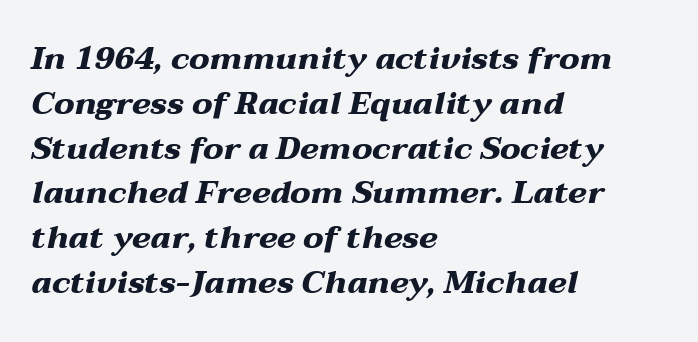
{"italic": "yes", "lean": "right", "slant_degrees": 12, "bold": "yes", "weight": "heavy", "width": "wide", "stroke_contrast": "medium", "x_height": "medium", "monospaced": "no", "underline": "no", "align": "left", "line_spacing": "normal", "line_spacing_ratio": 1.4, "letter_spacing": "normal", "letter_spacing_em": 0.0, "glyph_px": 32}
